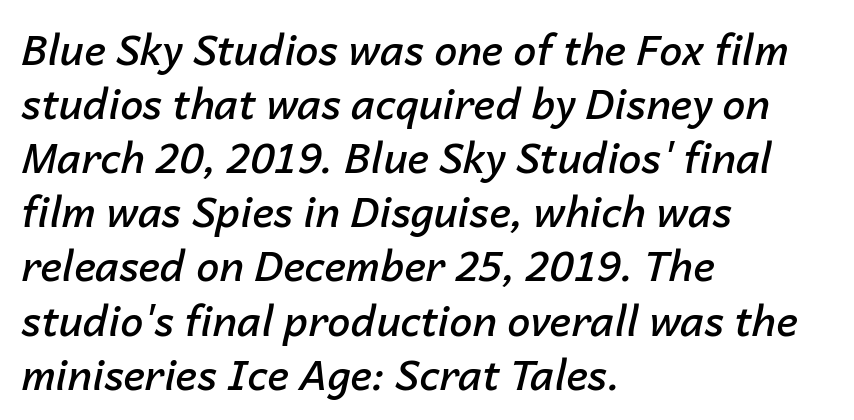
{"italic": "yes", "lean": "right", "slant_degrees": 14, "bold": "semi", "weight": "semibold", "width": "normal", "stroke_contrast": "low", "x_height": "medium", "monospaced": "no", "underline": "no", "align": "left", "line_spacing": "normal", "line_spacing_ratio": 1.32, "letter_spacing": "normal", "letter_spacing_em": 0.0, "glyph_px": 41}
